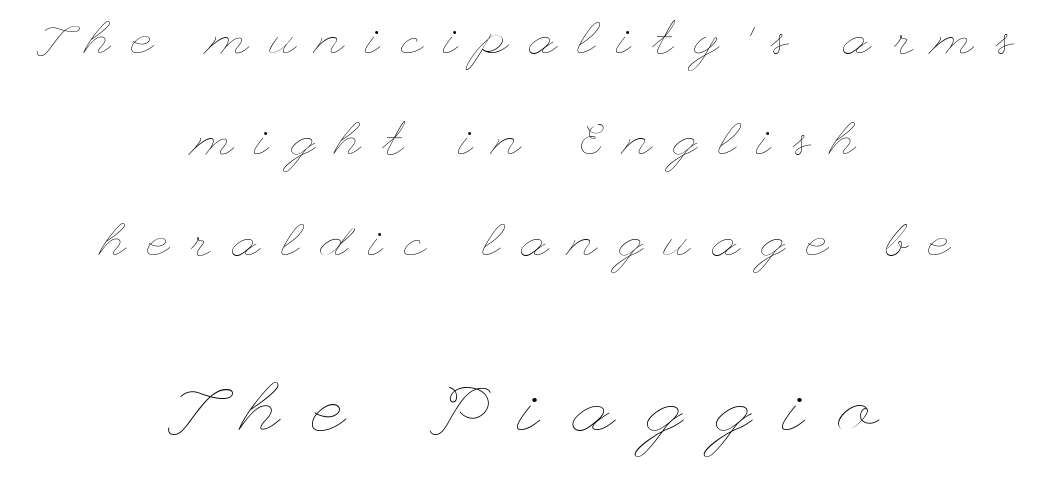
Q: Is the text bold? A: No.
Q: Is the text italic (slanted)? A: Yes.
Q: Is the text underlined? A: No.
Q: How is the paragraph aligned? A: Centered.
Q: Is the spacing between letters normal or unusually wide? A: Unusually wide.
Q: Is the spacing between lines tight, normal or loose? A: Loose.
Q: Which block of text is set in a larger size, the first (top) or the second (bottom)? A: The second (bottom) one.
Q: Width (condensed, normal, or wide)? A: Wide.
Q: Stroke contrast? A: Low.
Q: x-height? A: Small.
